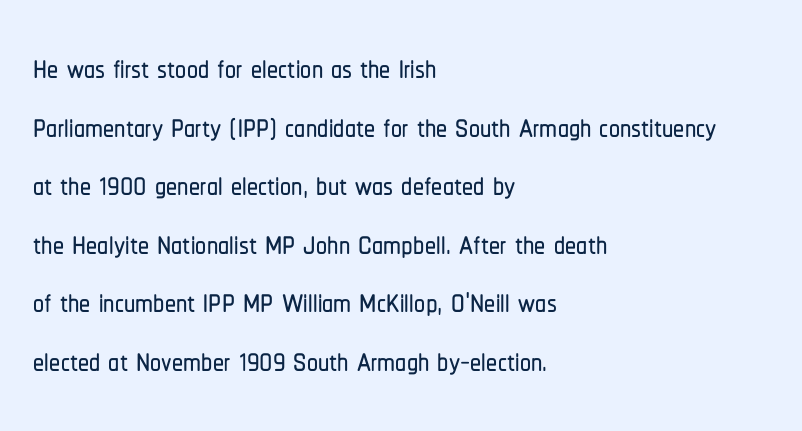
The typeface chosen for these lines omits serifs. Spacing verdict: proportional, widths tailored to each character. Line starts are locked; line ends wander. In terms of letterspacing, this is plain default setting. This is roman type, the default non-slanted kind.
